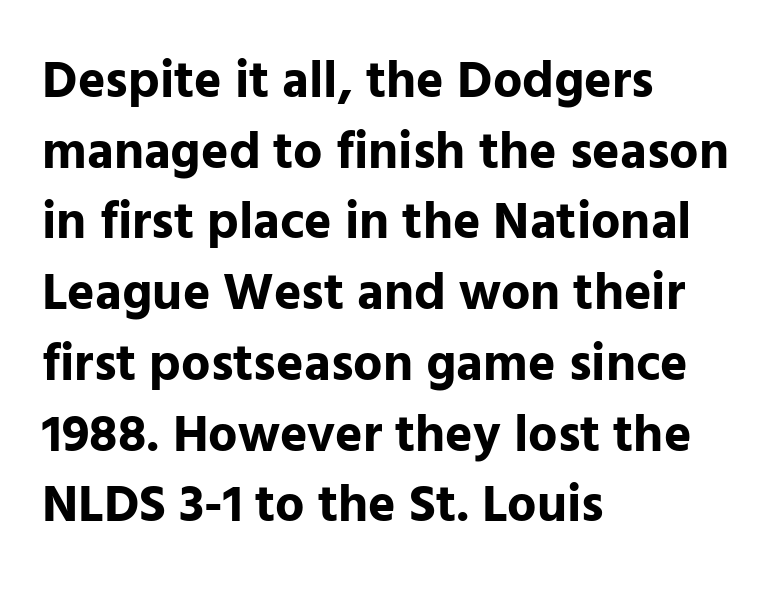
Letter spacing: default. Unmarked baselines from the first word to the last. No italicization has been applied; the sample stays upright. A typesetter would label this face a sans.
